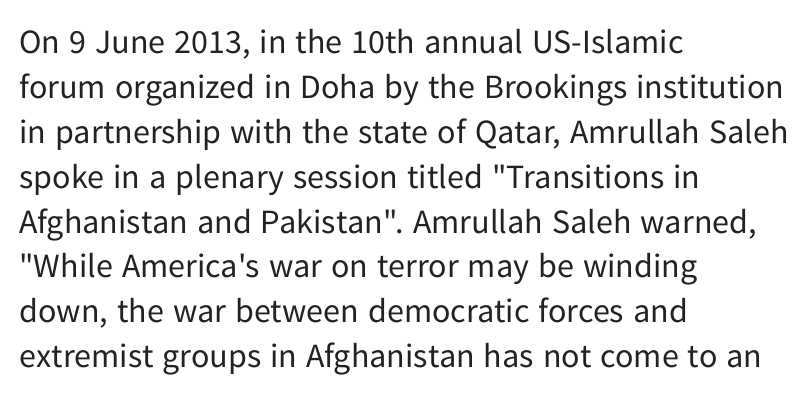
Q: Is the text bold? A: No.
Q: Is the text italic (slanted)? A: No, it is upright.
Q: Is the typeface a serif or a sans-serif typeface? A: Sans-serif.
Q: Is the text underlined? A: No.
Q: How is the paragraph aligned? A: Left-aligned.
Q: Is the spacing between letters normal or unusually wide? A: Normal.
Q: Is the spacing between lines tight, normal or loose? A: Normal.
Q: Width (condensed, normal, or wide)? A: Normal.
Q: Stroke contrast? A: Low.
Q: x-height? A: Medium.
Q: Monospaced? A: No.
